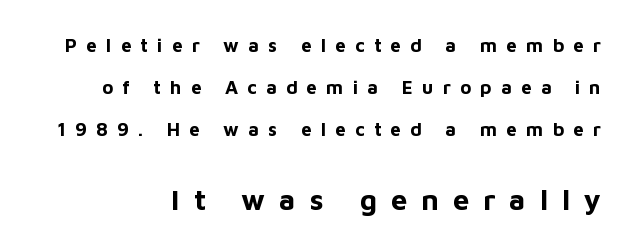
The gap between lines stays unmarked. Vertical strokes here are truly vertical. Two sizes are in play, and the larger belongs to the second block. These lines stand farther apart than default settings would place them.
